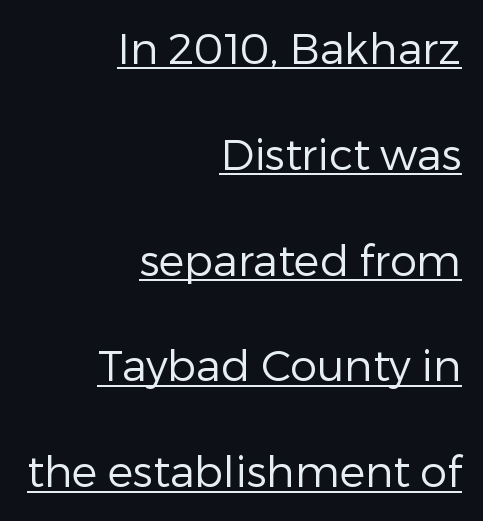
{"serif": "no", "italic": "no", "bold": "no", "weight": "regular", "width": "normal", "stroke_contrast": "low", "x_height": "medium", "monospaced": "no", "underline": "yes", "align": "right", "line_spacing": "loose", "line_spacing_ratio": 2.46, "letter_spacing": "normal", "letter_spacing_em": 0.0, "glyph_px": 43}
